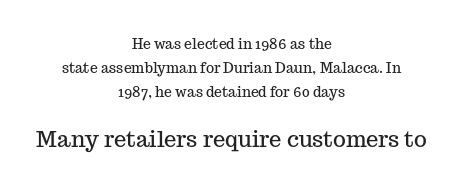
{"italic": "no", "underline": "no", "align": "center", "line_spacing_ratio": 1.72, "letter_spacing": "normal", "letter_spacing_em": 0.0, "larger_block": "second", "size_ratio": 1.57, "glyph_px": 22}
